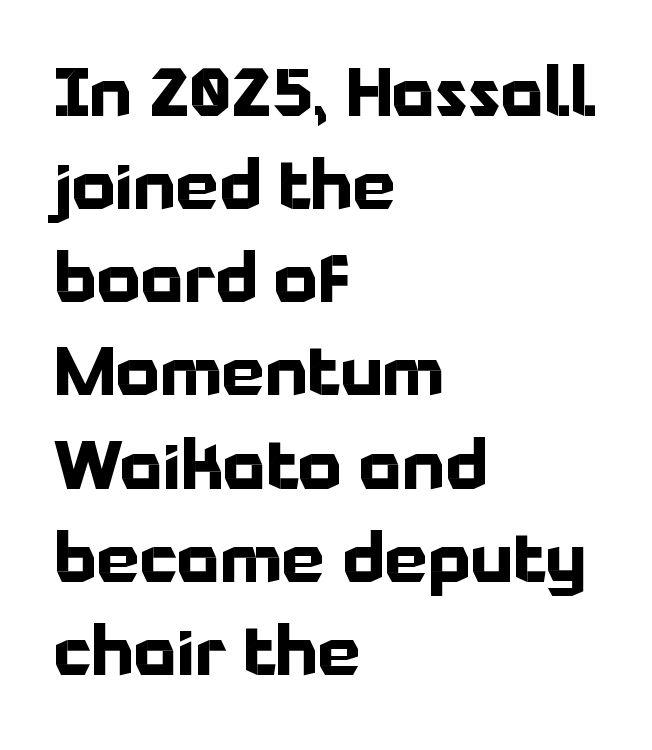
Varying glyph widths throughout — classic text-font behaviour. A student would call this left alignment; a typographer would say flush left, rag right. The strokes are fattened all the way to bold. Quick note: interline space is typical. The letters stand straight up with perfectly vertical stems. The rendering shows plain stroke endings on the letterforms — a sans-serif design.
